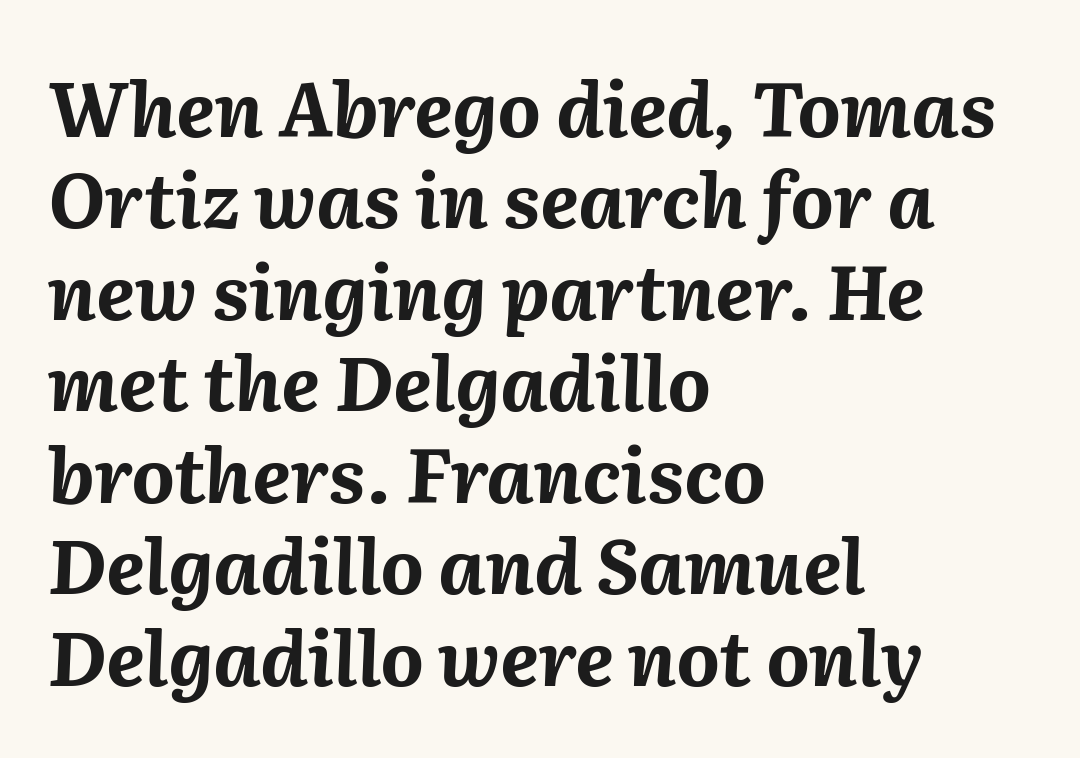
{"italic": "yes", "lean": "right", "slant_degrees": 2, "bold": "yes", "weight": "bold", "width": "normal", "stroke_contrast": "medium", "x_height": "medium", "monospaced": "no", "underline": "no", "align": "left", "line_spacing_ratio": 1.22, "letter_spacing": "normal", "letter_spacing_em": 0.0, "glyph_px": 75}
